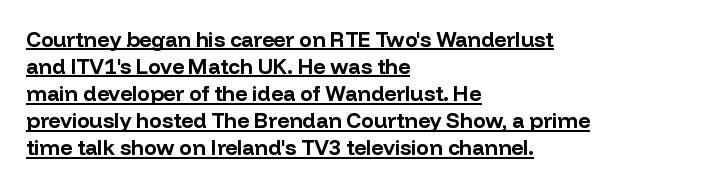
Q: Is the text bold? A: Yes.
Q: Is the text italic (slanted)? A: No, it is upright.
Q: Is the text underlined? A: Yes.
Q: How is the paragraph aligned? A: Left-aligned.
Q: Is the spacing between letters normal or unusually wide? A: Normal.
Q: Is the spacing between lines tight, normal or loose? A: Normal.
